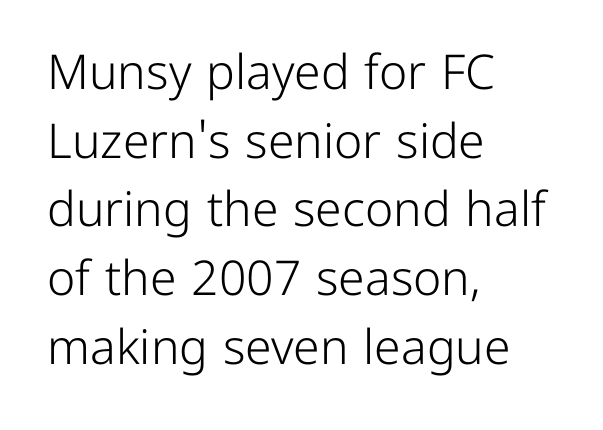
Q: Is the text bold? A: No.
Q: Is the text italic (slanted)? A: No, it is upright.
Q: Is the typeface a serif or a sans-serif typeface? A: Sans-serif.
Q: Is the text underlined? A: No.
Q: How is the paragraph aligned? A: Left-aligned.
Q: Is the spacing between letters normal or unusually wide? A: Normal.
Q: Is the spacing between lines tight, normal or loose? A: Normal.
Q: Width (condensed, normal, or wide)? A: Normal.
Q: Stroke contrast? A: Low.
Q: x-height? A: Medium.
Q: Monospaced? A: No.
